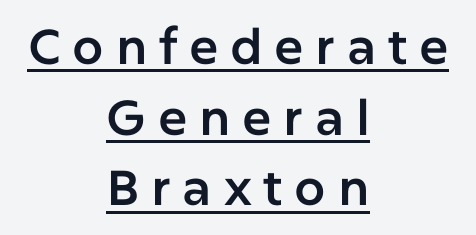
{"serif": "no", "italic": "no", "width": "normal", "stroke_contrast": "low", "x_height": "medium", "monospaced": "no", "underline": "yes", "align": "center", "line_spacing": "normal", "line_spacing_ratio": 1.44, "letter_spacing": "wide", "letter_spacing_em": 0.24, "glyph_px": 49}
